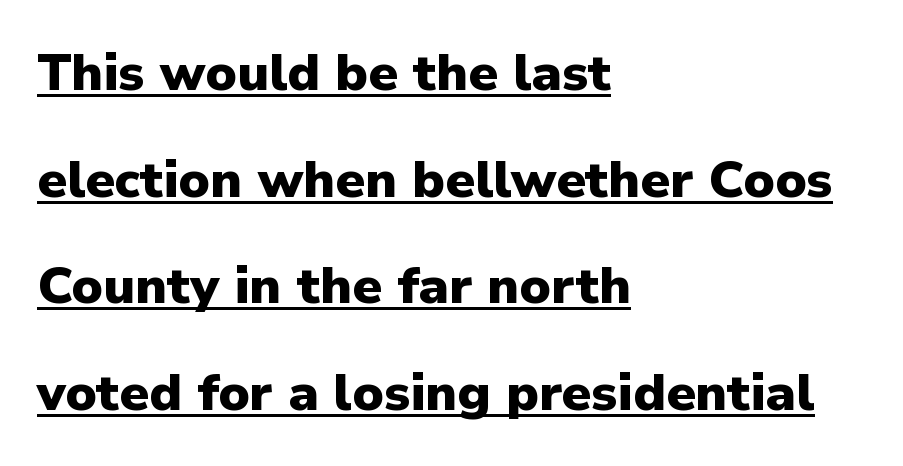
{"serif": "no", "italic": "no", "bold": "yes", "weight": "heavy", "width": "normal", "stroke_contrast": "low", "x_height": "medium", "monospaced": "no", "underline": "yes", "align": "left", "line_spacing": "loose", "line_spacing_ratio": 2.05, "letter_spacing": "normal", "letter_spacing_em": 0.0, "glyph_px": 52}
